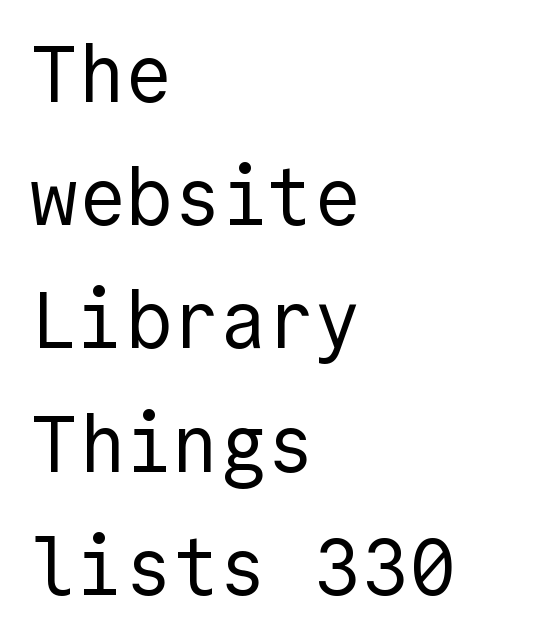
Q: Is the text bold? A: No.
Q: Is the text italic (slanted)? A: No, it is upright.
Q: Is the typeface a serif or a sans-serif typeface? A: Sans-serif.
Q: Is the text underlined? A: No.
Q: How is the paragraph aligned? A: Left-aligned.
Q: Is the spacing between letters normal or unusually wide? A: Normal.
Q: Is the spacing between lines tight, normal or loose? A: Normal.
Q: Width (condensed, normal, or wide)? A: Normal.
Q: x-height? A: Medium.
